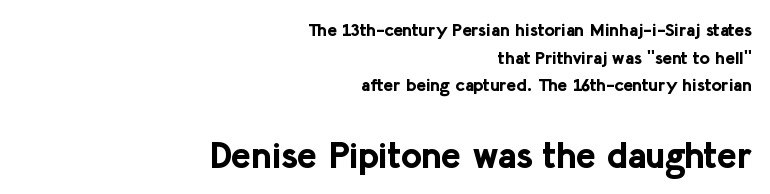
The image shows 37 px bold sans-serif type, upright; set right-aligned, normal line spacing (1.54x), normal letter spacing, not underlined; the second (bottom) block is 2.06x larger; low stroke contrast and a medium x-height.
